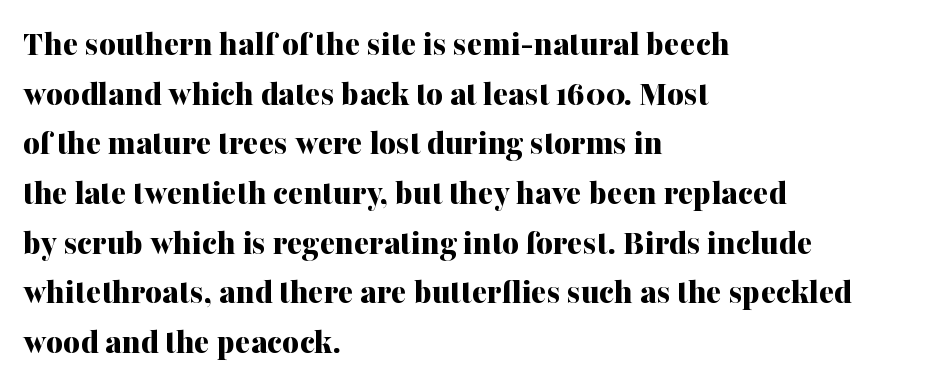
{"serif": "yes", "italic": "no", "bold": "yes", "weight": "bold", "width": "normal", "stroke_contrast": "medium", "x_height": "medium", "monospaced": "no", "underline": "no", "align": "left", "line_spacing": "normal", "line_spacing_ratio": 1.38, "letter_spacing": "normal", "letter_spacing_em": 0.0, "glyph_px": 36}
